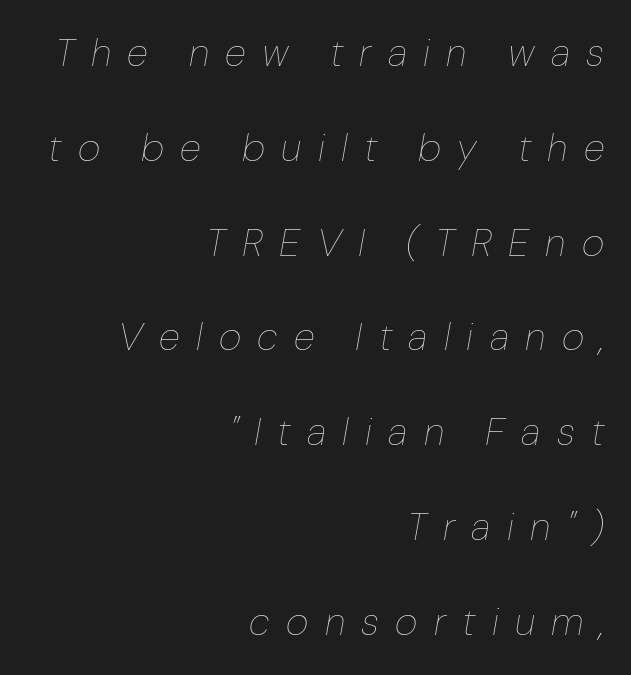
The image shows 39 px thin type, italic (leaning right); set right-aligned, loose line spacing (2.43x), unusually wide letter spacing (+0.42 em), not underlined; low stroke contrast and a medium x-height.
